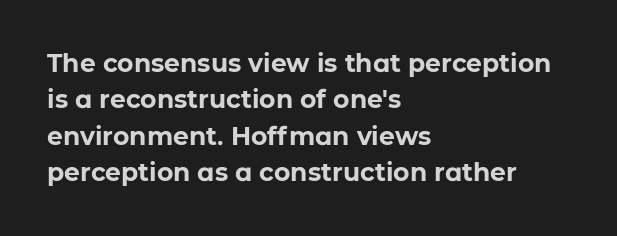
The image shows 25 px bold type, upright; set left-aligned, normal line spacing (1.46x), normal letter spacing, not underlined.
